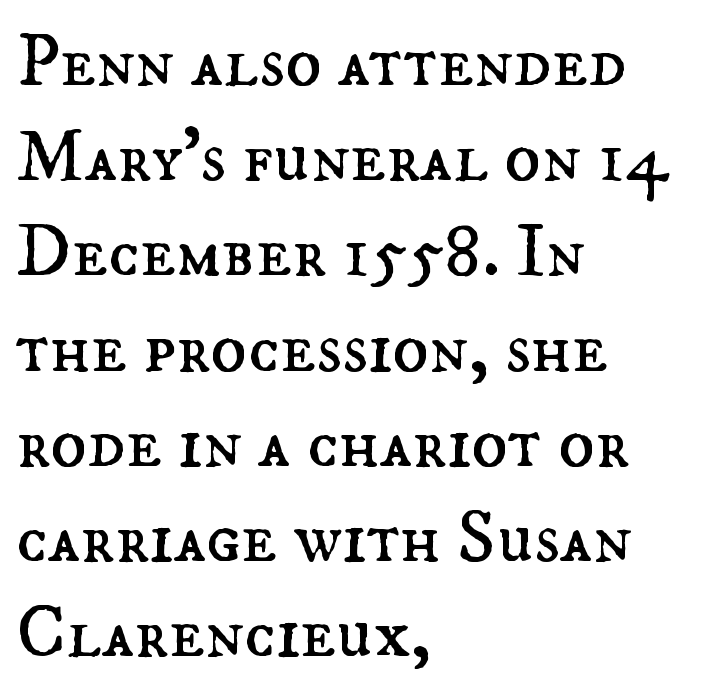
The image shows 75 px regular-weight type, upright; set left-aligned, normal line spacing (1.27x), normal letter spacing, not underlined; medium stroke contrast and a small x-height.
